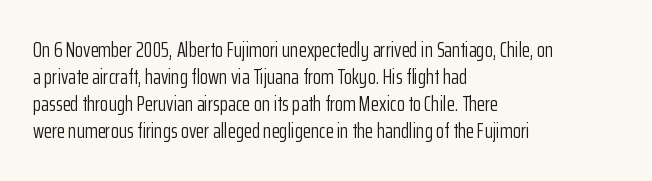
The image shows 21 px text type, upright; set left-aligned, normal line spacing (1.28x), normal letter spacing, not underlined.
